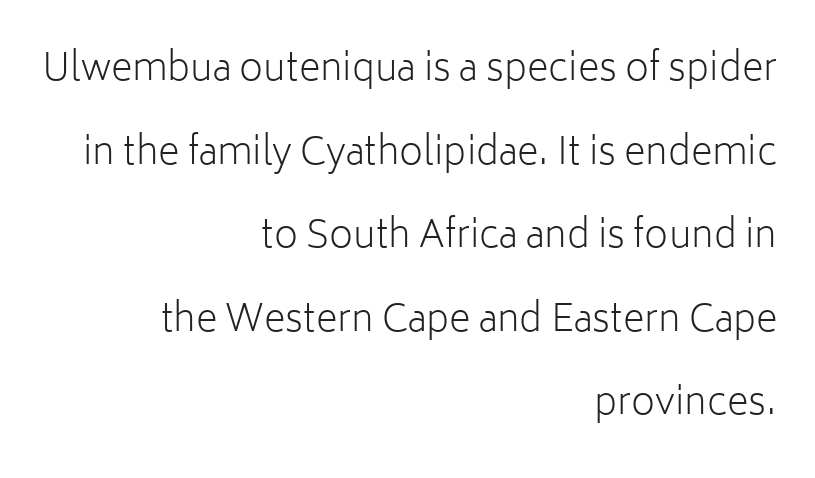
The image shows 37 px light sans-serif type, upright; set right-aligned, loose line spacing (2.26x), normal letter spacing, not underlined; low stroke contrast and a medium x-height.
